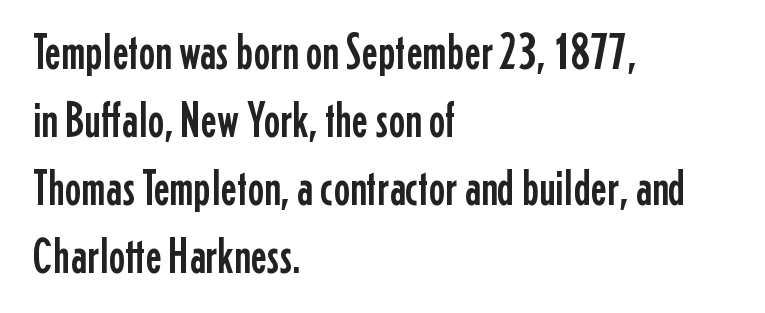
{"serif": "no", "italic": "no", "width": "condensed", "stroke_contrast": "low", "x_height": "medium", "monospaced": "no", "underline": "no", "align": "left", "line_spacing": "normal", "line_spacing_ratio": 1.36, "letter_spacing": "normal", "letter_spacing_em": 0.0, "glyph_px": 50}
